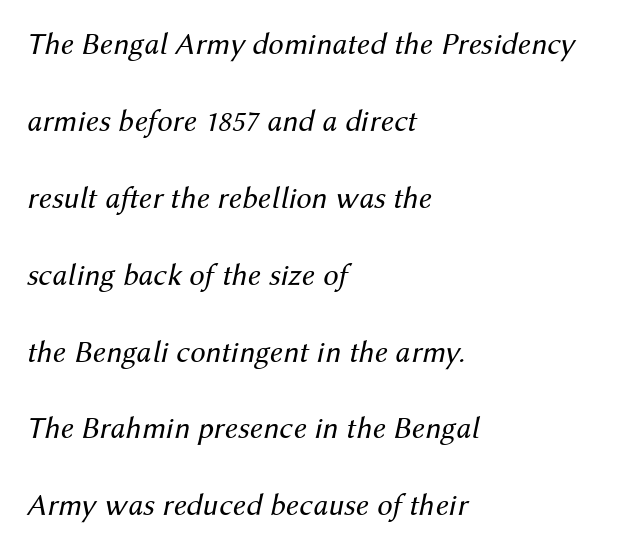
The image shows 31 px regular-weight type, italic (leaning right); set left-aligned, loose line spacing (2.48x), normal letter spacing, not underlined; medium stroke contrast and a medium x-height.
